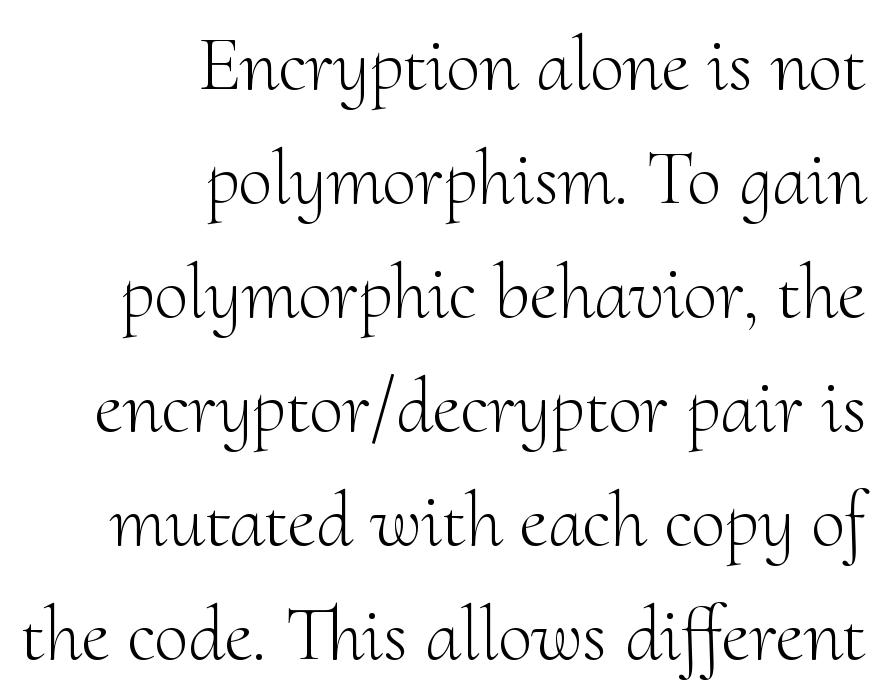
{"serif": "yes", "italic": "no", "bold": "no", "weight": "light", "width": "normal", "stroke_contrast": "medium", "x_height": "small", "monospaced": "no", "underline": "no", "align": "right", "line_spacing": "normal", "line_spacing_ratio": 1.48, "letter_spacing": "normal", "letter_spacing_em": 0.0, "glyph_px": 77}
